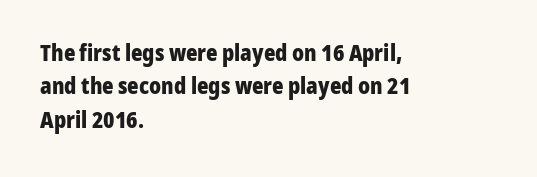
{"italic": "no", "bold": "yes", "underline": "no", "align": "left", "line_spacing": "normal", "line_spacing_ratio": 1.52, "letter_spacing": "normal", "letter_spacing_em": 0.0, "glyph_px": 22}
